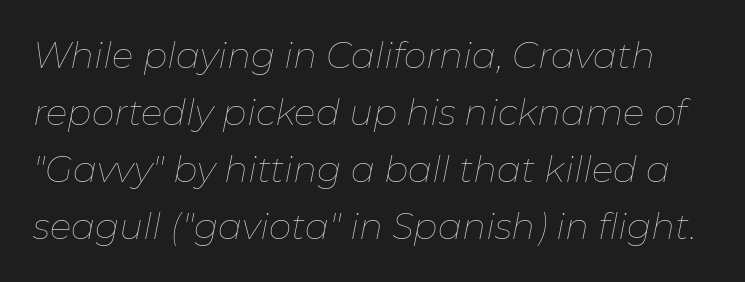
No letter is thick-stroked: the sample isn't bold. Varying glyph widths throughout — classic text-font behaviour. The vertical gap from one line to the next is medium. Compared with typical body copy, the letter spacing here is the same. Looking at the ascenders, they clearly lean.
